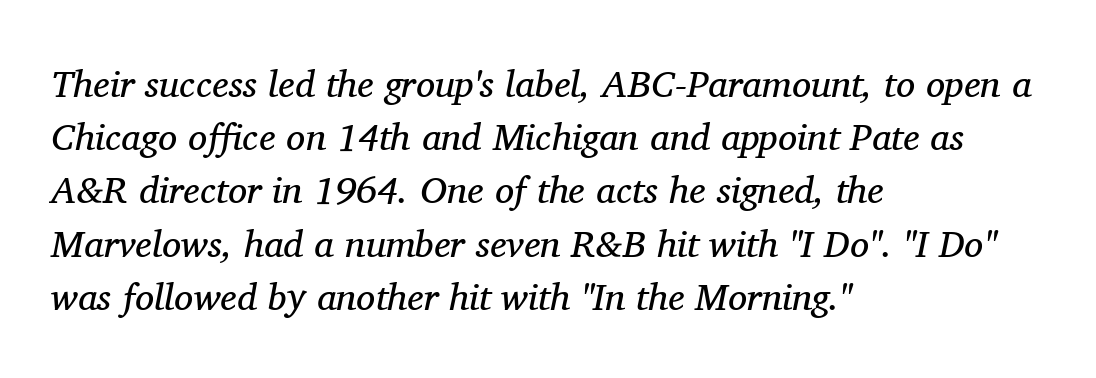
{"serif": "yes", "italic": "yes", "lean": "right", "slant_degrees": 11, "bold": "no", "weight": "regular", "width": "normal", "stroke_contrast": "medium", "x_height": "medium", "monospaced": "no", "underline": "no", "align": "left", "line_spacing": "normal", "line_spacing_ratio": 1.4, "letter_spacing": "normal", "letter_spacing_em": 0.0, "glyph_px": 38}
